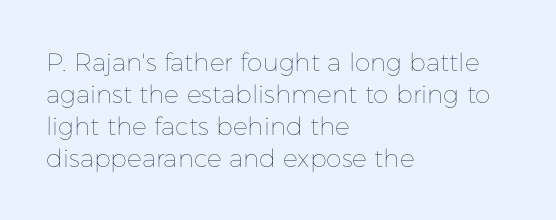
Q: Is the text bold? A: No.
Q: Is the text italic (slanted)? A: No, it is upright.
Q: Is the text underlined? A: No.
Q: How is the paragraph aligned? A: Left-aligned.
Q: Is the spacing between letters normal or unusually wide? A: Normal.
Q: Is the spacing between lines tight, normal or loose? A: Normal.
